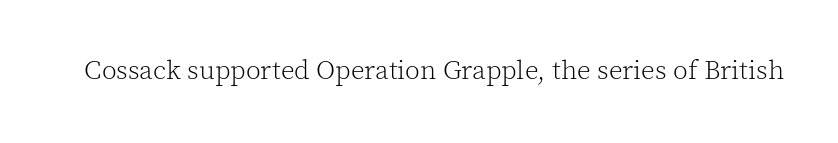
The image shows 27 px text type, upright; set normal letter spacing, not underlined.
